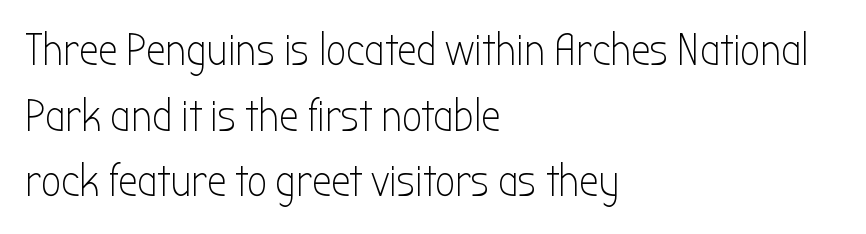
The image shows 44 px light, condensed sans-serif type, upright; set left-aligned, normal line spacing (1.49x), normal letter spacing, not underlined; low stroke contrast and a medium x-height.
